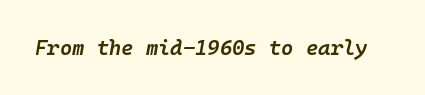
Q: Is the text bold? A: Semi-bold.
Q: Is the text italic (slanted)? A: Yes, it leans right by about 10 degrees.
Q: Is the text underlined? A: No.
Q: Is the spacing between letters normal or unusually wide? A: Normal.
